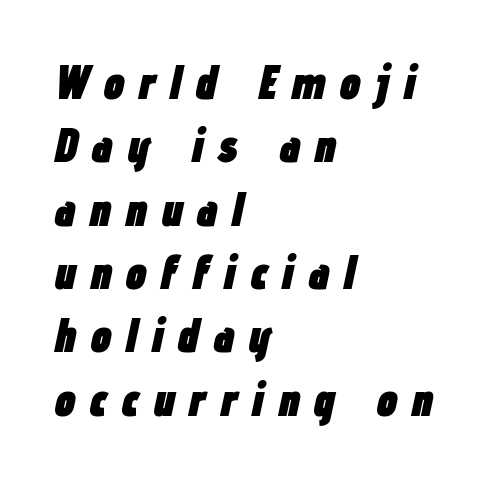
Q: Is the text bold? A: Yes.
Q: Is the text italic (slanted)? A: Yes, it leans right by about 12 degrees.
Q: Is the text underlined? A: No.
Q: How is the paragraph aligned? A: Left-aligned.
Q: Is the spacing between letters normal or unusually wide? A: Unusually wide.
Q: Is the spacing between lines tight, normal or loose? A: Normal.
Q: Width (condensed, normal, or wide)? A: Condensed.
Q: Stroke contrast? A: Low.
Q: x-height? A: Medium.
Q: Monospaced? A: No.
